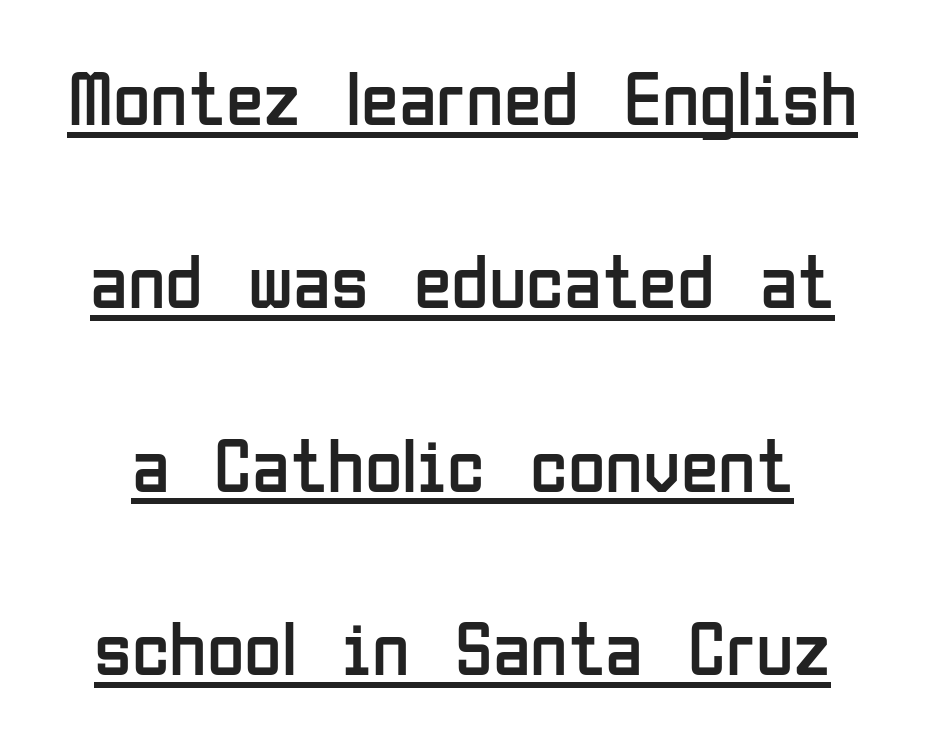
Q: Is the text bold? A: No.
Q: Is the text italic (slanted)? A: No, it is upright.
Q: Is the typeface a serif or a sans-serif typeface? A: Sans-serif.
Q: Is the text underlined? A: Yes.
Q: Is the spacing between letters normal or unusually wide? A: Normal.
Q: Is the spacing between lines tight, normal or loose? A: Loose.
Q: Width (condensed, normal, or wide)? A: Condensed.
Q: Stroke contrast? A: Low.
Q: x-height? A: Medium.
Q: Monospaced? A: No.
